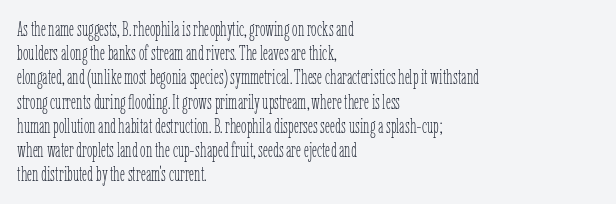
The image shows 20 px text type, upright; set left-aligned, line spacing 1.21x, normal letter spacing, not underlined.
